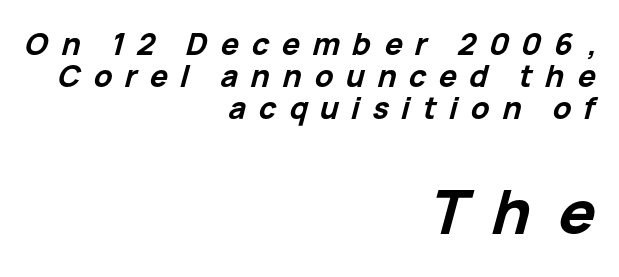
Here the designer chose a conventional face with non-uniform glyph widths. Check the space under the baseline: it is left empty. Looking at the ascenders, they clearly lean. Which of the two is more prominent by size? The second, at the bottom.
